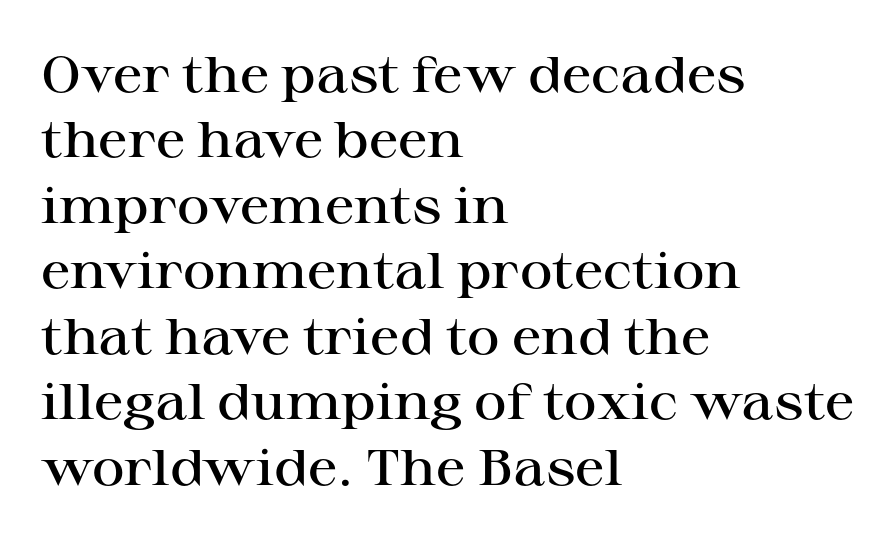
Q: Is the text bold? A: Semi-bold.
Q: Is the text italic (slanted)? A: No, it is upright.
Q: Is the typeface a serif or a sans-serif typeface? A: Serif.
Q: Is the text underlined? A: No.
Q: How is the paragraph aligned? A: Left-aligned.
Q: Is the spacing between letters normal or unusually wide? A: Normal.
Q: Is the spacing between lines tight, normal or loose? A: Normal.
Q: Width (condensed, normal, or wide)? A: Wide.
Q: Stroke contrast? A: High.
Q: x-height? A: Medium.
Q: Monospaced? A: No.
